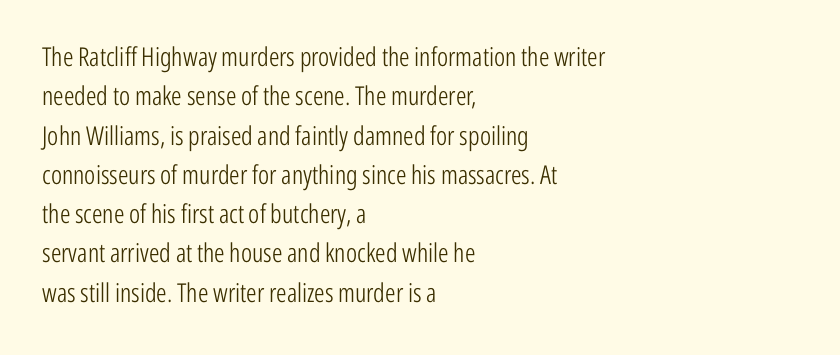
{"italic": "no", "bold": "no", "underline": "no", "align": "left", "line_spacing": "normal", "line_spacing_ratio": 1.51, "letter_spacing": "normal", "letter_spacing_em": 0.0, "glyph_px": 26}
